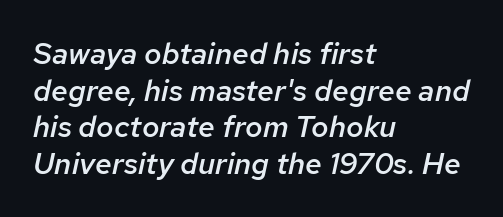
{"italic": "yes", "lean": "right", "slant_degrees": 12, "bold": "semi", "weight": "semibold", "width": "normal", "stroke_contrast": "low", "x_height": "medium", "monospaced": "no", "underline": "no", "align": "left", "line_spacing_ratio": 1.22, "letter_spacing": "normal", "letter_spacing_em": 0.0, "glyph_px": 30}
